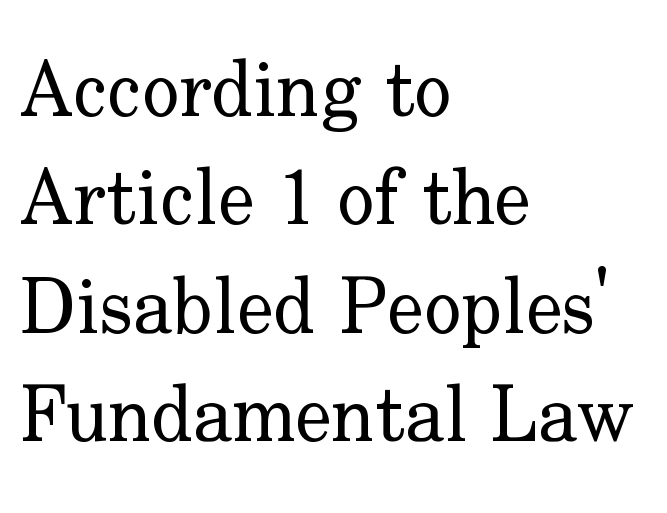
{"serif": "yes", "italic": "no", "bold": "no", "weight": "regular", "width": "normal", "stroke_contrast": "low", "x_height": "small", "monospaced": "no", "underline": "no", "align": "left", "line_spacing": "normal", "line_spacing_ratio": 1.39, "letter_spacing": "normal", "letter_spacing_em": 0.0, "glyph_px": 78}
